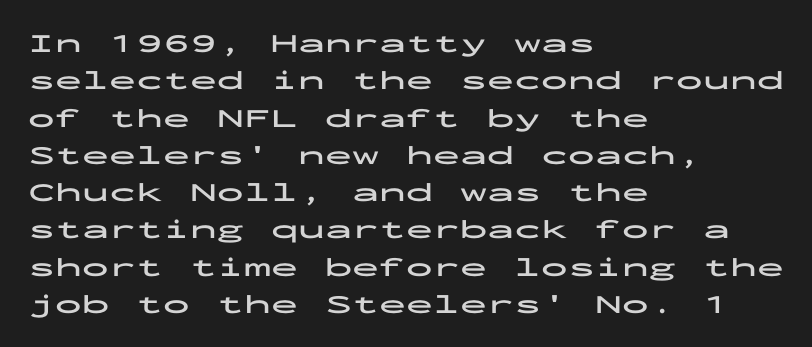
The image shows 27 px bold type, upright; set left-aligned, normal line spacing (1.38x), normal letter spacing, not underlined.
